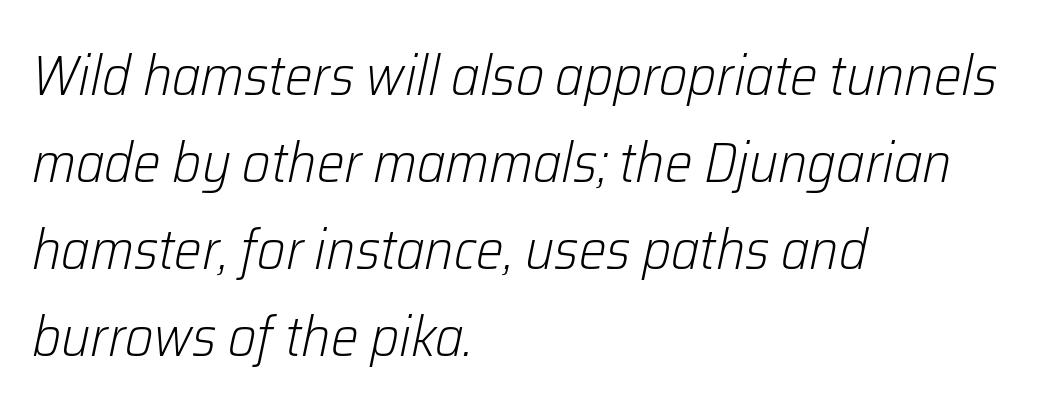
Q: Is the text bold? A: No.
Q: Is the text italic (slanted)? A: Yes, it leans right by about 12 degrees.
Q: Is the text underlined? A: No.
Q: How is the paragraph aligned? A: Left-aligned.
Q: Is the spacing between letters normal or unusually wide? A: Normal.
Q: Is the spacing between lines tight, normal or loose? A: Normal.
Q: Width (condensed, normal, or wide)? A: Normal.
Q: Stroke contrast? A: Low.
Q: x-height? A: Medium.
Q: Monospaced? A: No.
